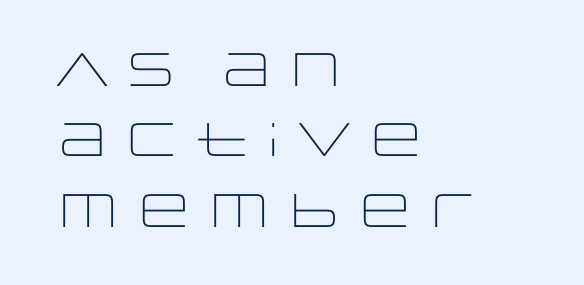
The image shows 47 px light, wide sans-serif type, upright; set left-aligned, normal line spacing (1.5x), normal letter spacing, not underlined; low stroke contrast and a large x-height.
